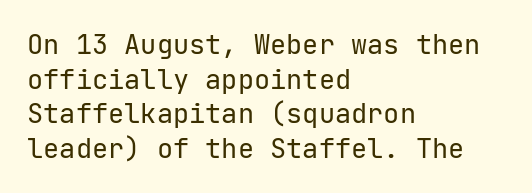
The block of text has a typical density, with ordinary space between rows. Which margin do the lines hug? The left one — the right edge is uneven. The space directly below the letters is spotless. This is the regular roman posture of the typeface. Does extra space separate the letters? No, they use regular spacing.
